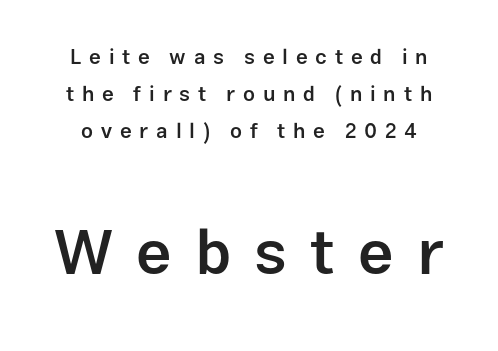
The image shows 63 px semibold sans-serif type, upright; set line spacing 1.76x, unusually wide letter spacing (+0.37 em), not underlined; the second (bottom) block is 3.0x larger; low stroke contrast and a medium x-height.
